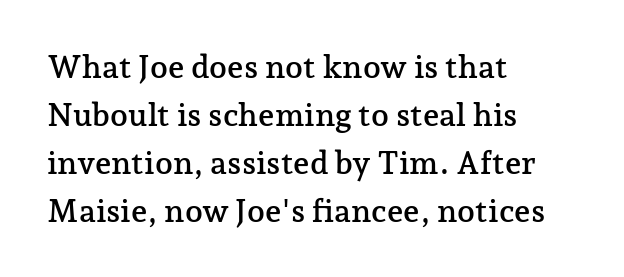
{"serif": "yes", "italic": "no", "width": "normal", "stroke_contrast": "low", "x_height": "medium", "monospaced": "no", "underline": "no", "align": "left", "line_spacing": "normal", "line_spacing_ratio": 1.5, "letter_spacing": "normal", "letter_spacing_em": 0.0, "glyph_px": 32}
